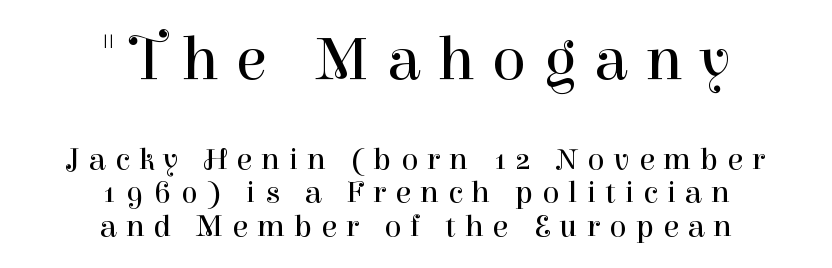
The image shows 63 px regular-weight serif type, upright; set centered, tight line spacing (1.05x), unusually wide letter spacing (+0.28 em), not underlined; the first (top) block is 1.97x larger; high stroke contrast and a medium x-height.
